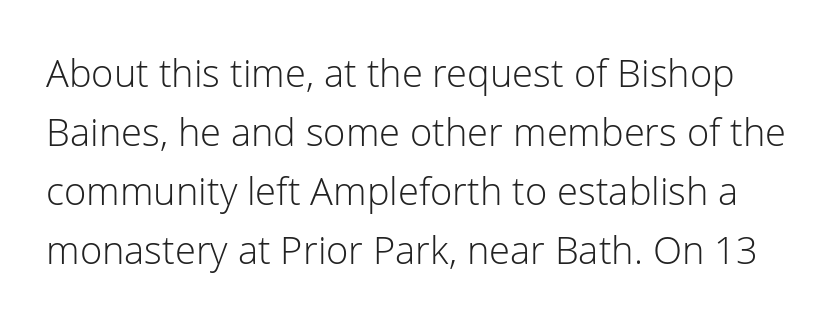
{"serif": "no", "italic": "no", "bold": "no", "weight": "light", "width": "normal", "stroke_contrast": "low", "x_height": "medium", "monospaced": "no", "underline": "no", "line_spacing": "normal", "line_spacing_ratio": 1.55, "letter_spacing": "normal", "letter_spacing_em": 0.0, "glyph_px": 38}
